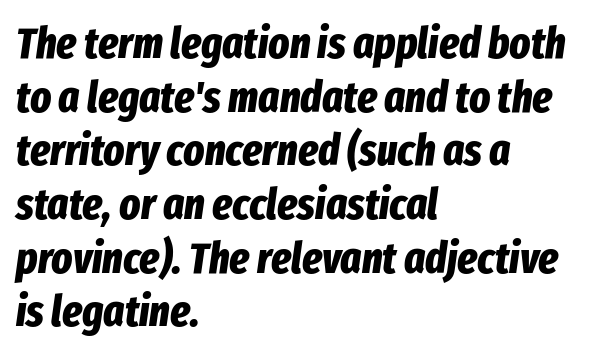
{"italic": "yes", "lean": "right", "slant_degrees": 8, "bold": "yes", "weight": "bold", "width": "condensed", "stroke_contrast": "low", "x_height": "medium", "monospaced": "no", "underline": "no", "align": "left", "line_spacing_ratio": 1.22, "letter_spacing": "normal", "letter_spacing_em": 0.0, "glyph_px": 44}
